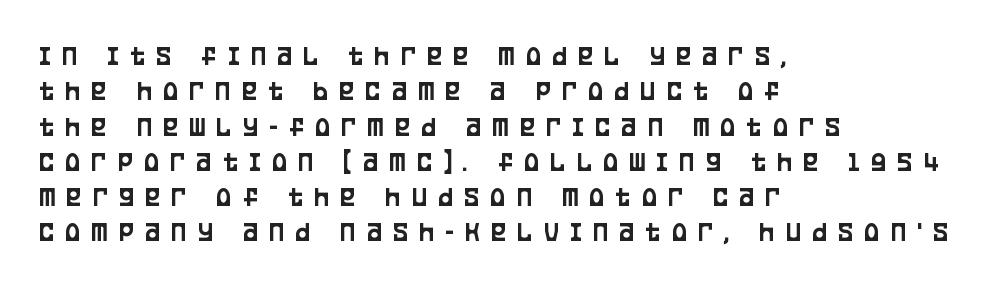
Q: Is the text italic (slanted)? A: No, it is upright.
Q: Is the typeface a serif or a sans-serif typeface? A: Sans-serif.
Q: Is the text underlined? A: No.
Q: How is the paragraph aligned? A: Left-aligned.
Q: Is the spacing between letters normal or unusually wide? A: Unusually wide.
Q: Is the spacing between lines tight, normal or loose? A: Normal.
Q: Width (condensed, normal, or wide)? A: Condensed.
Q: Stroke contrast? A: Low.
Q: x-height? A: Large.
Q: Monospaced? A: No.
